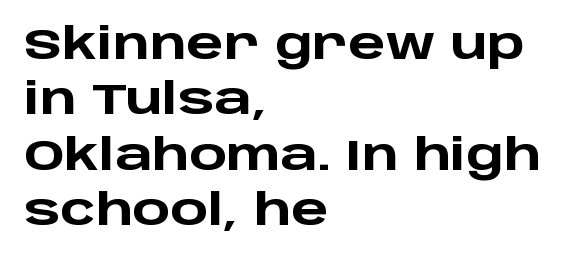
{"serif": "no", "italic": "no", "bold": "yes", "weight": "heavy", "width": "wide", "stroke_contrast": "low", "x_height": "large", "monospaced": "no", "underline": "no", "align": "left", "line_spacing": "normal", "line_spacing_ratio": 1.26, "letter_spacing": "normal", "letter_spacing_em": 0.0, "glyph_px": 44}
